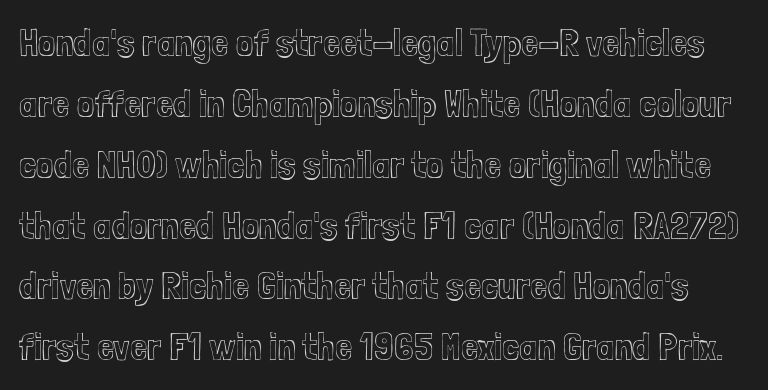
The specimen reads as upright at a glance. Type without underlining. Compared with typical body copy, the letter spacing here is the same. Compared with typical paragraphs, the rows here are spaced about the same.
